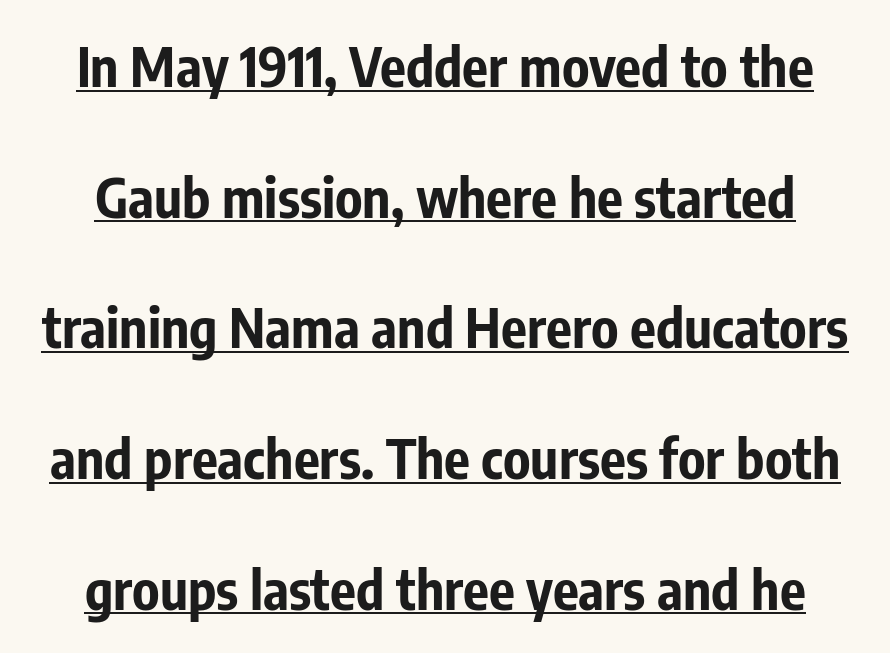
The lettering is marked with a stroke running underneath it. Whoever set this chose breathing room over compactness in the vertical rhythm. Is there any slant? The stems are plumb. Caption: bold face, heavy strokes. Font category for this specimen: sans-serif.
